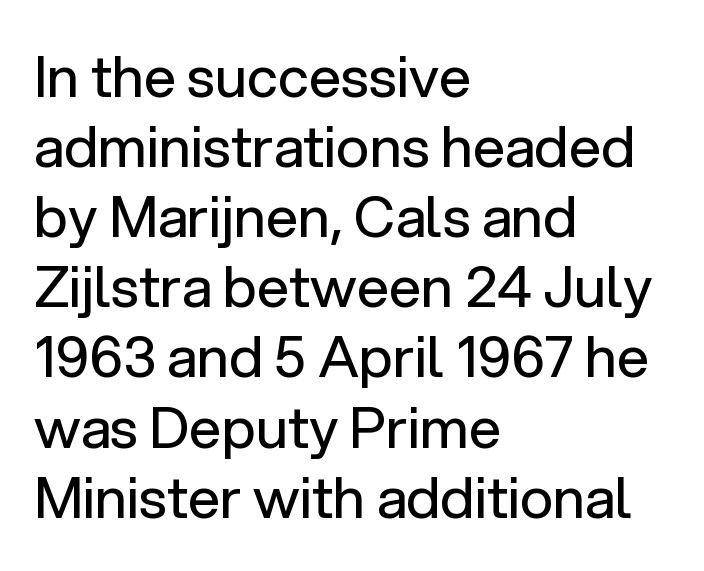
{"serif": "no", "italic": "no", "bold": "no", "weight": "regular", "width": "normal", "stroke_contrast": "low", "x_height": "medium", "monospaced": "no", "underline": "no", "align": "left", "line_spacing_ratio": 1.23, "letter_spacing": "normal", "letter_spacing_em": 0.0, "glyph_px": 57}
